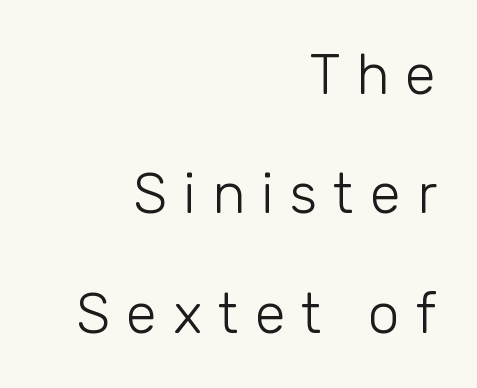
Q: Is the text bold? A: No.
Q: Is the text italic (slanted)? A: No, it is upright.
Q: Is the typeface a serif or a sans-serif typeface? A: Sans-serif.
Q: Is the text underlined? A: No.
Q: How is the paragraph aligned? A: Right-aligned.
Q: Is the spacing between letters normal or unusually wide? A: Unusually wide.
Q: Is the spacing between lines tight, normal or loose? A: Loose.
Q: Width (condensed, normal, or wide)? A: Normal.
Q: Stroke contrast? A: Low.
Q: x-height? A: Medium.
Q: Monospaced? A: No.
